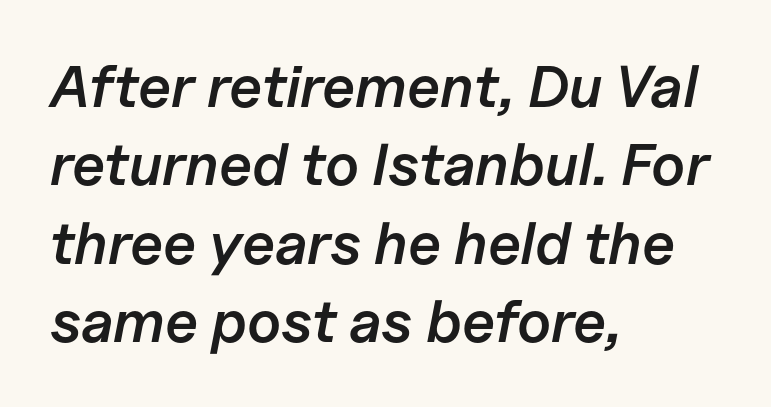
These lines stack with their left ends in a neat column. This sample has the flowing, uneven cadence of proportional lettering. Default kerning and tracking; the words read as compact shapes. The font's italic variant was chosen for this text. Interline gaps are of average width in this sample.
